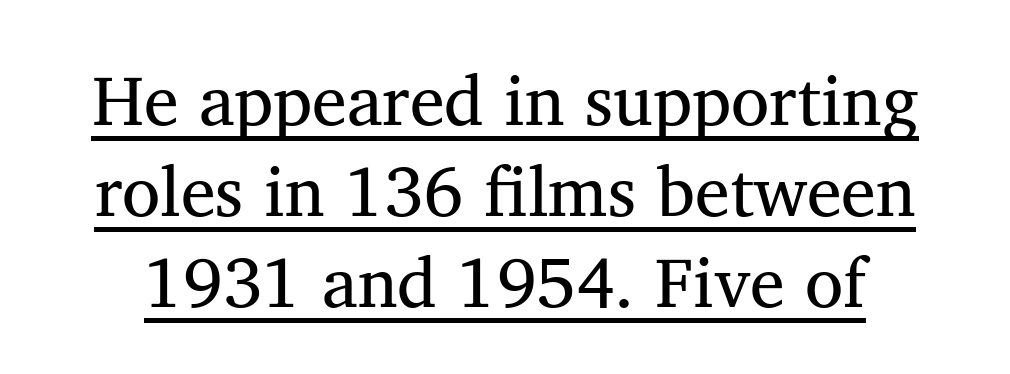
Q: Is the text bold? A: No.
Q: Is the text italic (slanted)? A: No, it is upright.
Q: Is the typeface a serif or a sans-serif typeface? A: Serif.
Q: Is the text underlined? A: Yes.
Q: Is the spacing between letters normal or unusually wide? A: Normal.
Q: Is the spacing between lines tight, normal or loose? A: Normal.
Q: Width (condensed, normal, or wide)? A: Normal.
Q: Stroke contrast? A: Medium.
Q: x-height? A: Medium.
Q: Monospaced? A: No.
